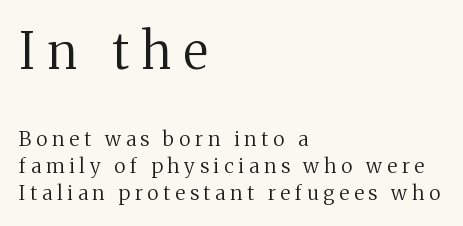
{"serif": "yes", "italic": "no", "bold": "no", "weight": "regular", "width": "normal", "stroke_contrast": "medium", "x_height": "medium", "monospaced": "no", "underline": "no", "align": "left", "line_spacing": "normal", "line_spacing_ratio": 1.35, "letter_spacing": "wide", "letter_spacing_em": 0.25, "larger_block": "first", "size_ratio": 2.5, "glyph_px": 50}
